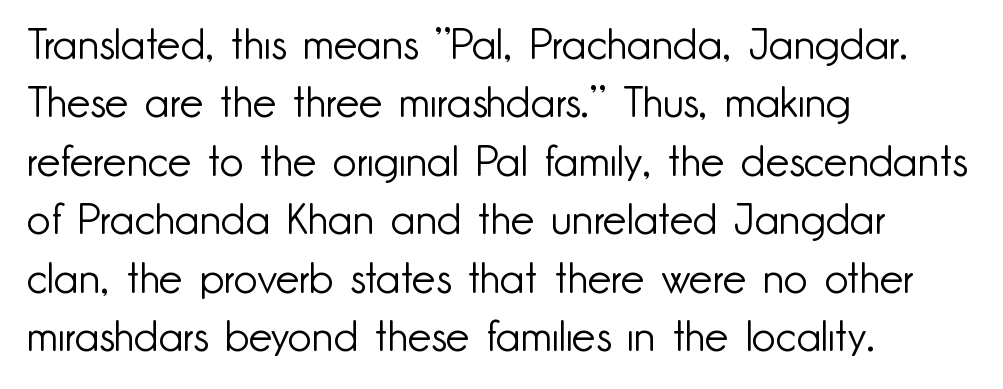
Q: Is the text bold? A: No.
Q: Is the text italic (slanted)? A: No, it is upright.
Q: Is the typeface a serif or a sans-serif typeface? A: Sans-serif.
Q: Is the text underlined? A: No.
Q: How is the paragraph aligned? A: Left-aligned.
Q: Is the spacing between letters normal or unusually wide? A: Normal.
Q: Is the spacing between lines tight, normal or loose? A: Normal.
Q: Width (condensed, normal, or wide)? A: Normal.
Q: Stroke contrast? A: Low.
Q: x-height? A: Small.
Q: Monospaced? A: No.
